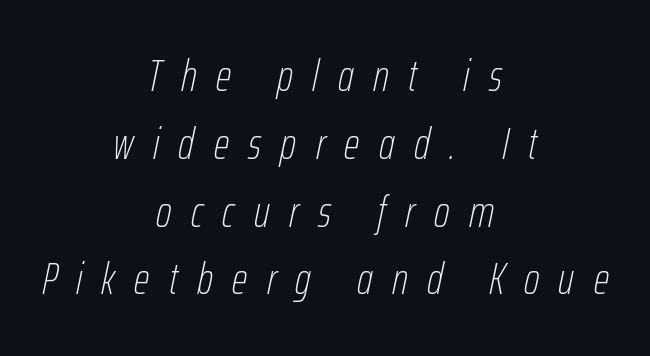
{"italic": "yes", "lean": "right", "slant_degrees": 12, "bold": "no", "weight": "thin", "width": "condensed", "stroke_contrast": "low", "x_height": "medium", "monospaced": "no", "underline": "no", "align": "center", "line_spacing": "normal", "line_spacing_ratio": 1.54, "letter_spacing": "wide", "letter_spacing_em": 0.44, "glyph_px": 44}
